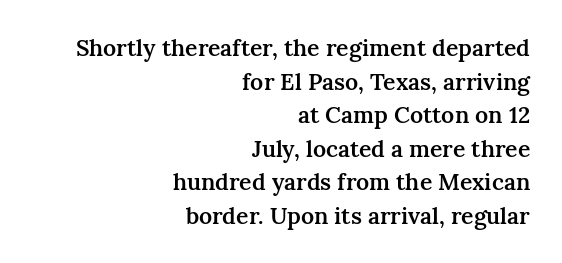
Between one letter and the next there's only the usual sliver of space. Check under the words: just untouched page. The lines in this sample share a right terminus and differ only in where they begin. The axis of the letterforms is exactly vertical. Does the leading feel generous? No, just average.
